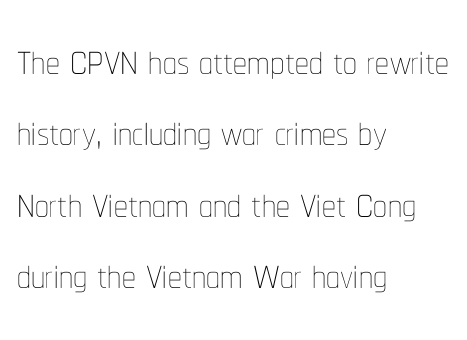
Q: Is the text bold? A: No.
Q: Is the text italic (slanted)? A: No, it is upright.
Q: Is the text underlined? A: No.
Q: How is the paragraph aligned? A: Left-aligned.
Q: Is the spacing between letters normal or unusually wide? A: Normal.
Q: Is the spacing between lines tight, normal or loose? A: Normal.
Q: Width (condensed, normal, or wide)? A: Condensed.
Q: Stroke contrast? A: Low.
Q: x-height? A: Medium.
Q: Monospaced? A: No.
